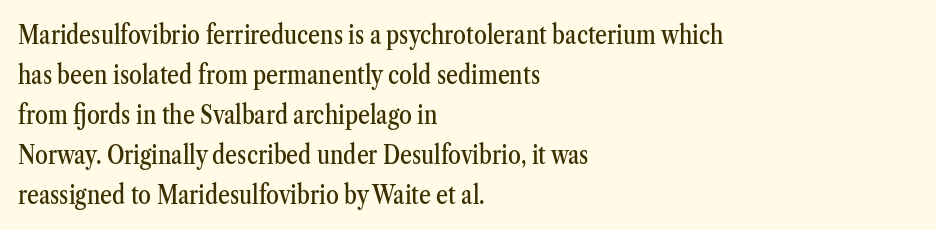
Q: Is the text italic (slanted)? A: No, it is upright.
Q: Is the text underlined? A: No.
Q: How is the paragraph aligned? A: Left-aligned.
Q: Is the spacing between letters normal or unusually wide? A: Normal.
Q: Is the spacing between lines tight, normal or loose? A: Normal.
